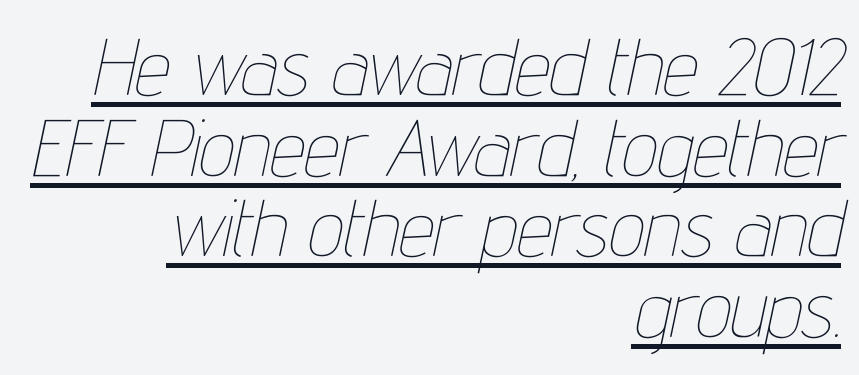
{"italic": "yes", "lean": "right", "slant_degrees": 12, "bold": "no", "weight": "thin", "width": "condensed", "stroke_contrast": "low", "x_height": "medium", "monospaced": "no", "underline": "yes", "align": "right", "line_spacing": "tight", "line_spacing_ratio": 1.02, "letter_spacing": "normal", "letter_spacing_em": 0.0, "glyph_px": 79}
